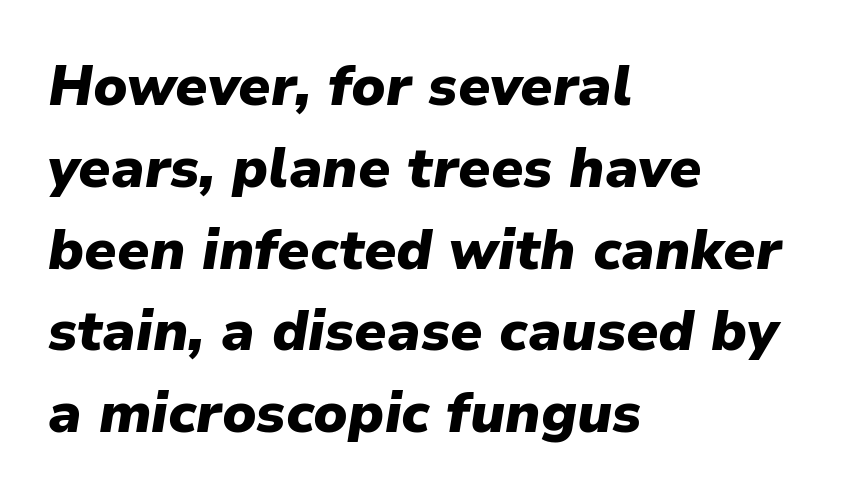
{"italic": "yes", "lean": "right", "slant_degrees": 9, "bold": "yes", "weight": "heavy", "width": "normal", "stroke_contrast": "low", "x_height": "medium", "monospaced": "no", "underline": "no", "align": "left", "line_spacing": "normal", "line_spacing_ratio": 1.46, "letter_spacing": "normal", "letter_spacing_em": 0.0, "glyph_px": 56}
